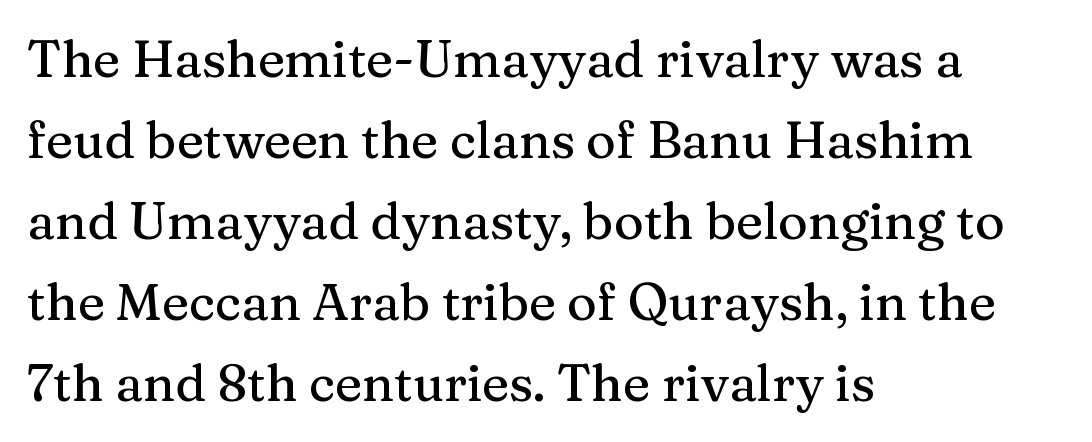
The image shows 51 px serif type, upright; set left-aligned, normal line spacing (1.59x), normal letter spacing, not underlined; medium stroke contrast and a medium x-height.
